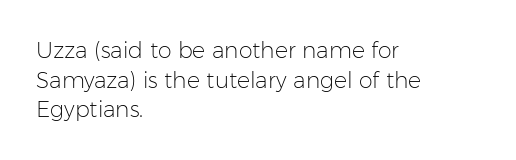
Unmarked baselines from the first word to the last. The designer left line spacing at the default. The rendering anchors every line to the left-hand side. The gaps between neighbouring characters are ordinary and unremarkable. The type sits square on the baseline with zero lean.
